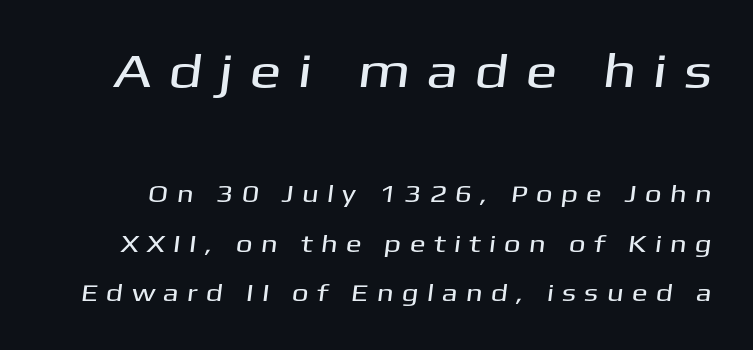
{"serif": "no", "width": "wide", "stroke_contrast": "medium", "x_height": "medium", "monospaced": "no", "underline": "no", "line_spacing": "loose", "line_spacing_ratio": 2.06, "letter_spacing": "wide", "letter_spacing_em": 0.33, "larger_block": "first", "size_ratio": 2.0, "glyph_px": 48}
